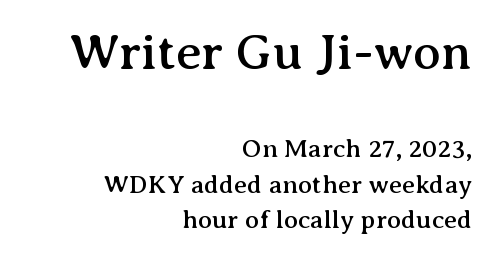
The image shows 51 px serif type, upright; set right-aligned, normal line spacing (1.36x), normal letter spacing, not underlined; the first (top) block is 1.96x larger; medium stroke contrast and a medium x-height.
